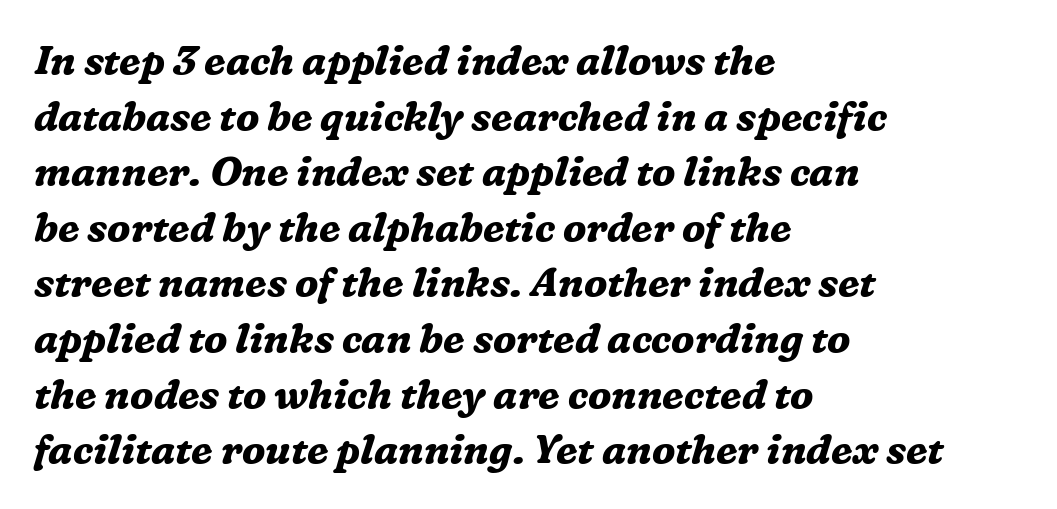
Q: Is the text bold? A: Yes.
Q: Is the text italic (slanted)? A: Yes, it leans right by about 16 degrees.
Q: Is the typeface a serif or a sans-serif typeface? A: Serif.
Q: Is the text underlined? A: No.
Q: How is the paragraph aligned? A: Left-aligned.
Q: Is the spacing between letters normal or unusually wide? A: Normal.
Q: Is the spacing between lines tight, normal or loose? A: Normal.
Q: Width (condensed, normal, or wide)? A: Normal.
Q: Stroke contrast? A: Medium.
Q: x-height? A: Medium.
Q: Monospaced? A: No.
